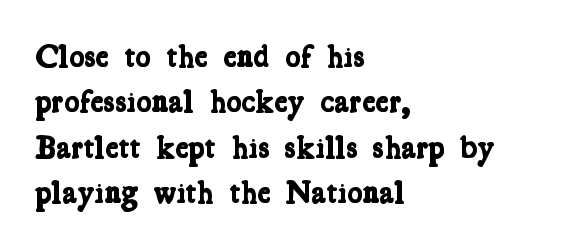
The image shows 32 px bold, condensed serif type; set left-aligned, normal line spacing (1.42x), normal letter spacing, not underlined; low stroke contrast and a medium x-height.
